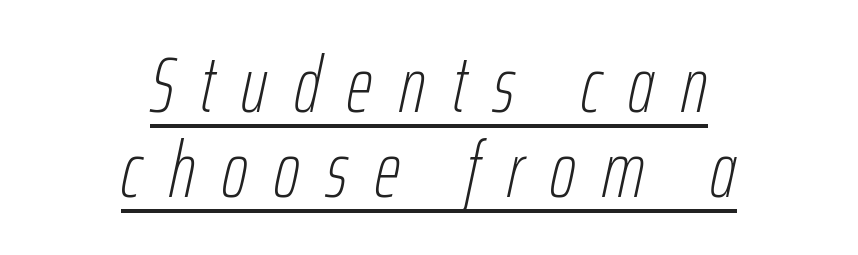
The image shows 79 px thin, condensed type, italic (leaning right); set centered, tight line spacing (1.08x), unusually wide letter spacing (+0.34 em), underlined; low stroke contrast and a medium x-height.
